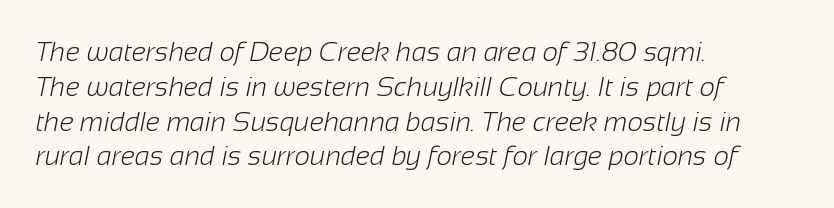
The image shows 27 px text type; set left-aligned, normal line spacing (1.29x), normal letter spacing, not underlined.
